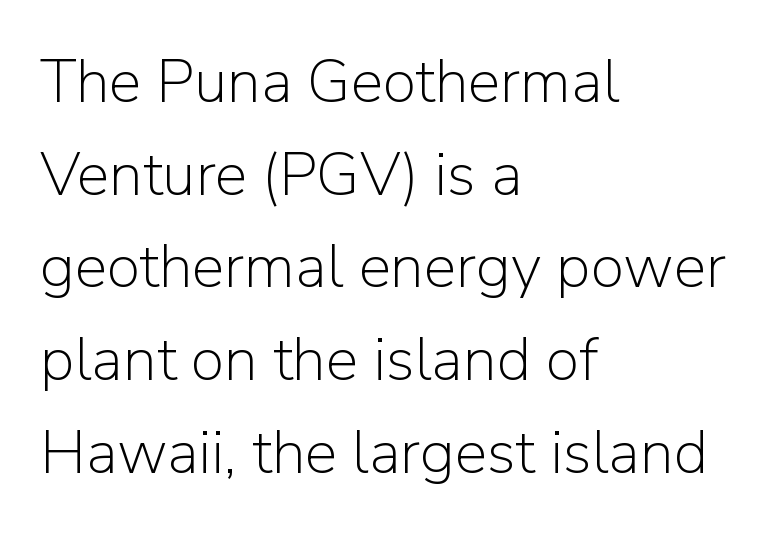
Q: Is the text bold? A: No.
Q: Is the text italic (slanted)? A: No, it is upright.
Q: Is the typeface a serif or a sans-serif typeface? A: Sans-serif.
Q: Is the text underlined? A: No.
Q: How is the paragraph aligned? A: Left-aligned.
Q: Is the spacing between letters normal or unusually wide? A: Normal.
Q: Is the spacing between lines tight, normal or loose? A: Normal.
Q: Width (condensed, normal, or wide)? A: Normal.
Q: Stroke contrast? A: Low.
Q: x-height? A: Medium.
Q: Monospaced? A: No.
